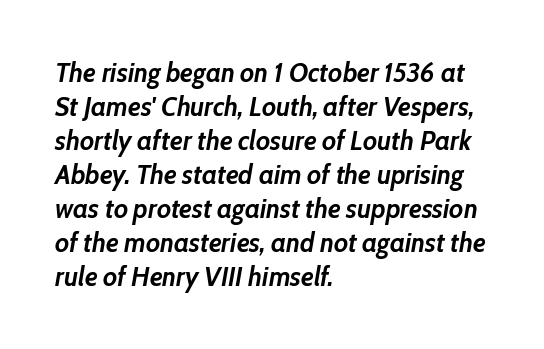
The image shows 27 px bold type, italic (leaning right); set left-aligned, normal line spacing (1.26x), normal letter spacing, not underlined.
